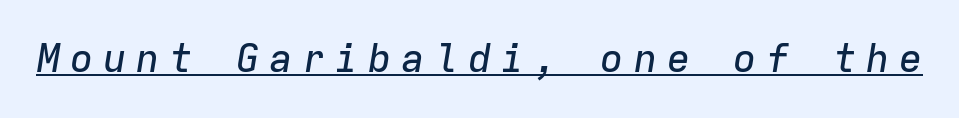
The image shows 39 px text type, italic (leaning right), monospaced; set unusually wide letter spacing (+0.25 em), underlined; low stroke contrast and a medium x-height.
